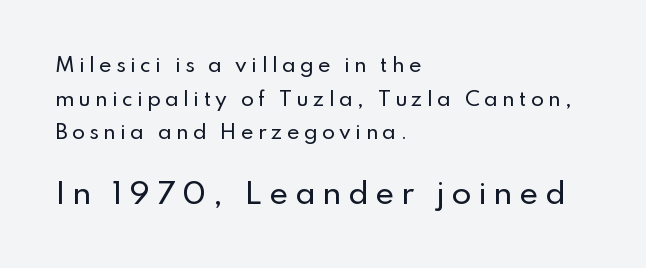
{"serif": "no", "italic": "no", "width": "normal", "stroke_contrast": "low", "x_height": "small", "monospaced": "no", "underline": "no", "align": "left", "line_spacing_ratio": 1.77, "letter_spacing": "wide", "letter_spacing_em": 0.23, "larger_block": "second", "size_ratio": 1.53, "glyph_px": 29}
